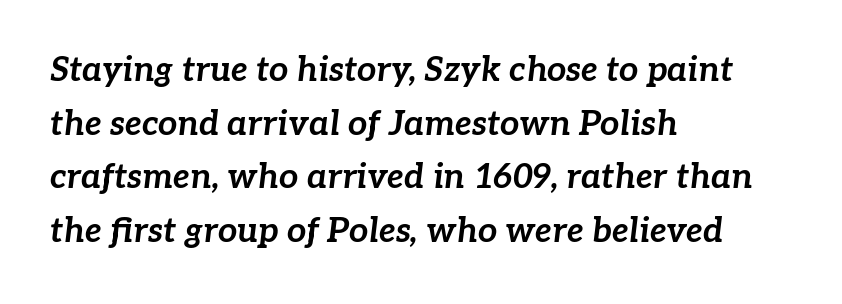
Q: Is the text bold? A: Yes.
Q: Is the text italic (slanted)? A: Yes, it leans right by about 7 degrees.
Q: Is the text underlined? A: No.
Q: How is the paragraph aligned? A: Left-aligned.
Q: Is the spacing between letters normal or unusually wide? A: Normal.
Q: Is the spacing between lines tight, normal or loose? A: Normal.
Q: Width (condensed, normal, or wide)? A: Normal.
Q: Stroke contrast? A: Low.
Q: x-height? A: Medium.
Q: Monospaced? A: No.
